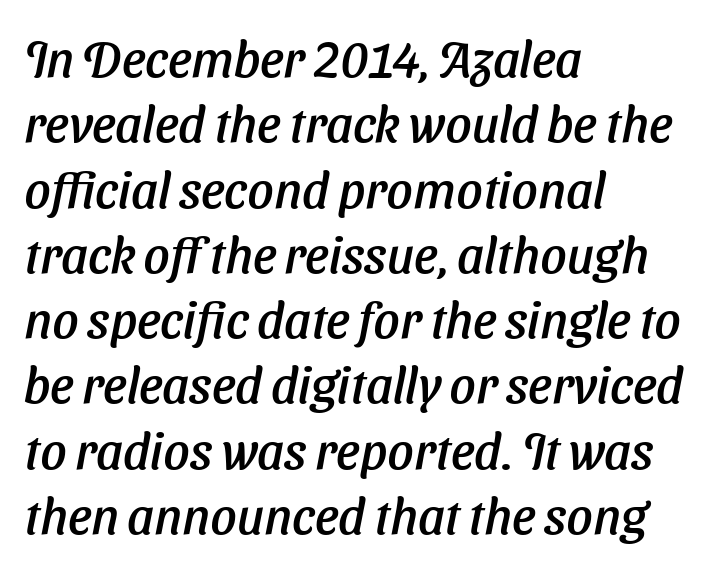
{"width": "normal", "stroke_contrast": "low", "x_height": "medium", "monospaced": "no", "underline": "no", "align": "left", "line_spacing": "normal", "line_spacing_ratio": 1.28, "letter_spacing": "normal", "letter_spacing_em": 0.0, "glyph_px": 51}
